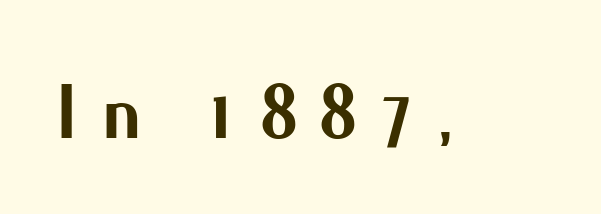
The image shows 78 px bold sans-serif type, upright; set unusually wide letter spacing (+0.29 em), not underlined; medium stroke contrast and a small x-height.
